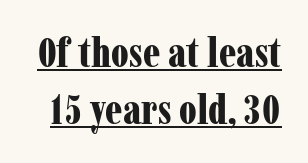
Q: Is the text bold? A: Yes.
Q: Is the text italic (slanted)? A: No, it is upright.
Q: Is the typeface a serif or a sans-serif typeface? A: Serif.
Q: Is the text underlined? A: Yes.
Q: Is the spacing between letters normal or unusually wide? A: Normal.
Q: Is the spacing between lines tight, normal or loose? A: Normal.
Q: Width (condensed, normal, or wide)? A: Condensed.
Q: Stroke contrast? A: Low.
Q: x-height? A: Medium.
Q: Monospaced? A: No.
